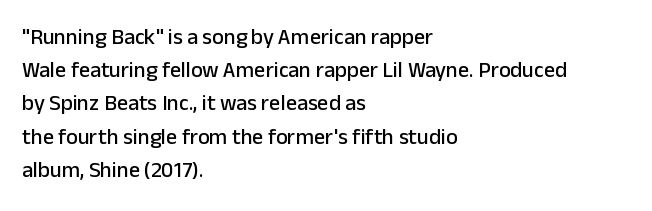
Q: Is the text italic (slanted)? A: No, it is upright.
Q: Is the text underlined? A: No.
Q: How is the paragraph aligned? A: Left-aligned.
Q: Is the spacing between letters normal or unusually wide? A: Normal.
Q: Is the spacing between lines tight, normal or loose? A: Normal.
